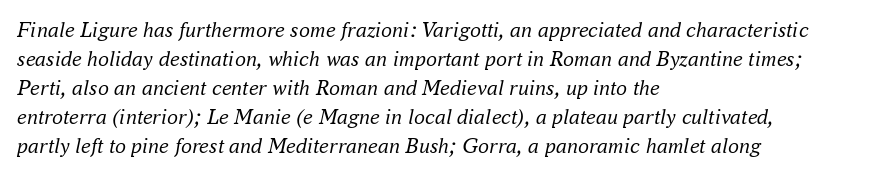
The image shows 22 px text type, italic (leaning right); set left-aligned, normal line spacing (1.32x), normal letter spacing, not underlined.
